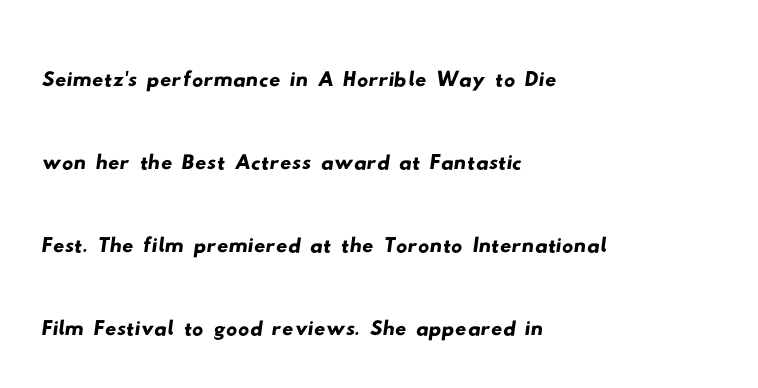
Q: Is the typeface a serif or a sans-serif typeface? A: Sans-serif.
Q: Is the text underlined? A: No.
Q: How is the paragraph aligned? A: Left-aligned.
Q: Is the spacing between letters normal or unusually wide? A: Normal.
Q: Is the spacing between lines tight, normal or loose? A: Normal.
Q: Width (condensed, normal, or wide)? A: Wide.
Q: Stroke contrast? A: Low.
Q: x-height? A: Small.
Q: Monospaced? A: No.
